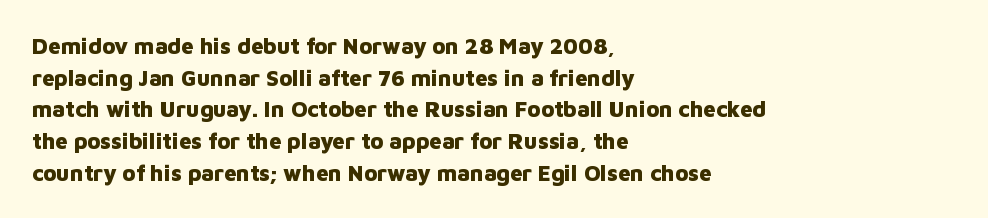
{"italic": "no", "bold": "yes", "underline": "no", "align": "left", "line_spacing": "normal", "line_spacing_ratio": 1.44, "letter_spacing": "normal", "letter_spacing_em": 0.0, "glyph_px": 22}
